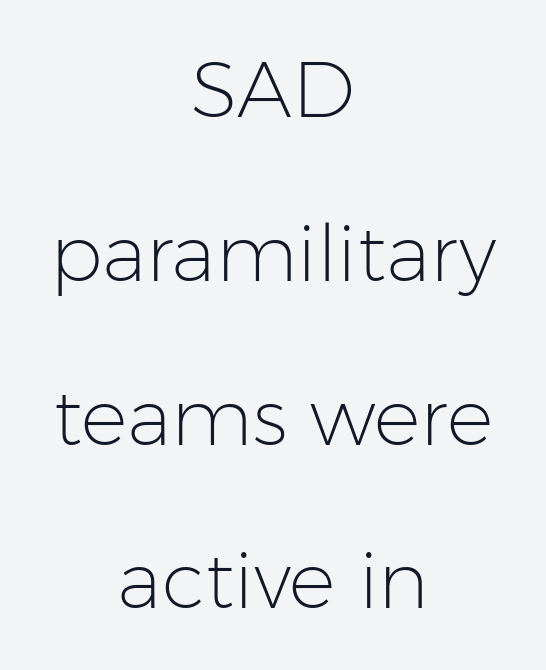
{"serif": "no", "italic": "no", "bold": "no", "weight": "light", "width": "normal", "stroke_contrast": "low", "x_height": "medium", "monospaced": "no", "underline": "no", "align": "center", "line_spacing": "loose", "line_spacing_ratio": 2.1, "letter_spacing": "normal", "letter_spacing_em": 0.0, "glyph_px": 78}
